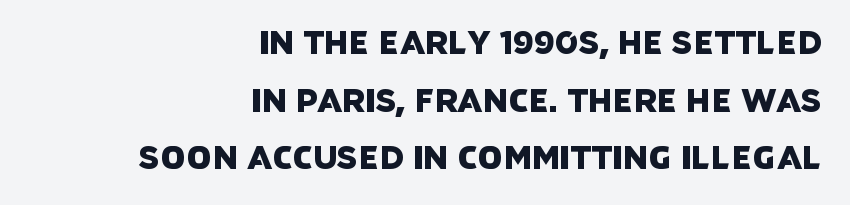
Check the space under the baseline: it is left empty. These lines are composed in type without serifs. Short note: letters normally spaced. The paragraph shown leans on its right margin.
